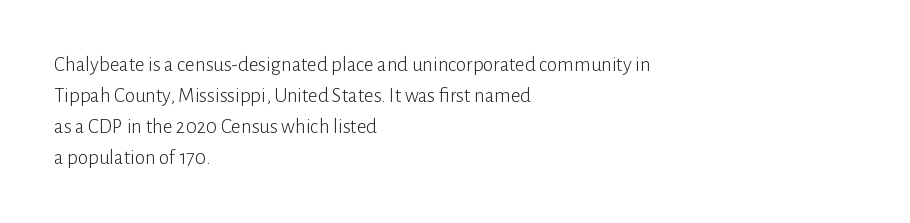
If you drew a line through each stem, it would be perfectly vertical. Leftover space on each line is placed entirely after the last word. The vertical gap from one line to the next is medium. The specimen omits any rule beneath the text block's lines.
